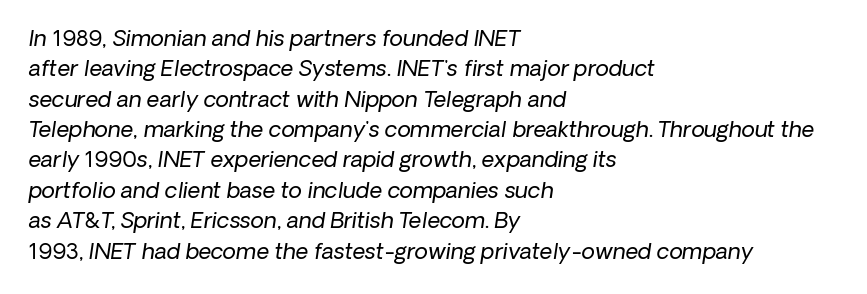
This is not heavy type; no bold has been used. The specimen omits any rule beneath the text block's lines. The rows are spaced the way most documents space them. This is oblique type, the kind used for emphasis or titles. The lines are quadded left.
